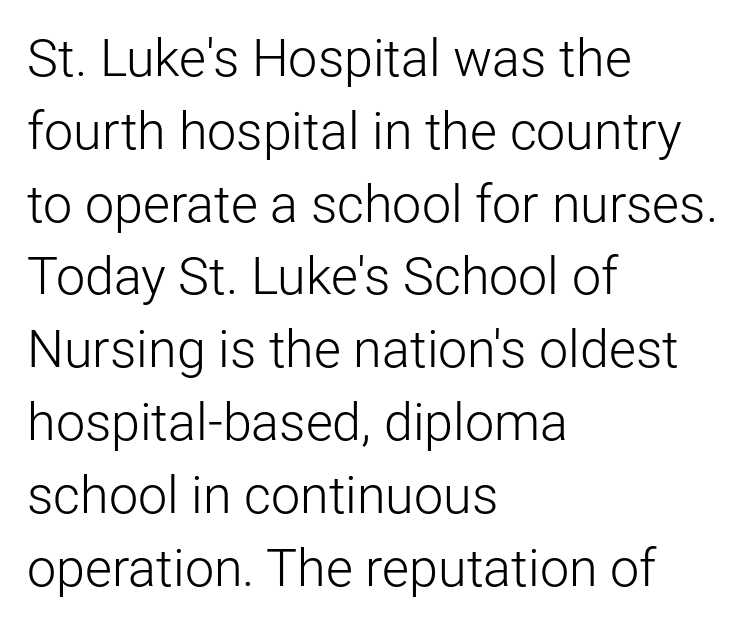
The image shows 52 px light sans-serif type, upright; set left-aligned, normal line spacing (1.4x), normal letter spacing, not underlined; low stroke contrast and a medium x-height.
